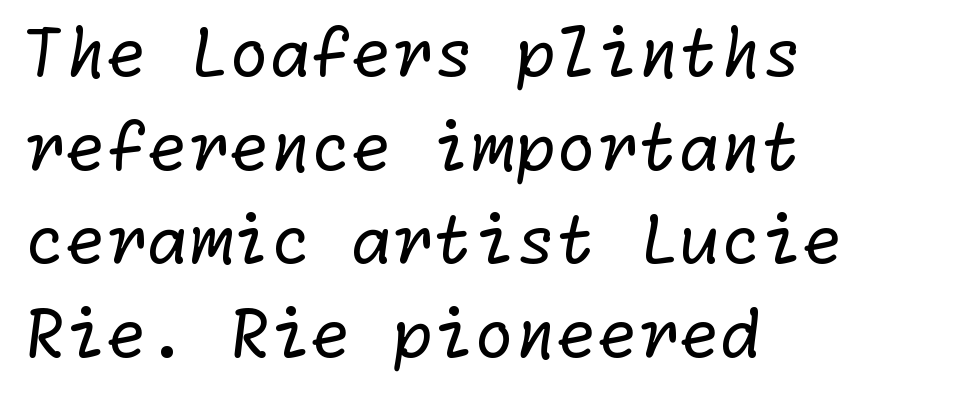
{"serif": "no", "bold": "no", "weight": "regular", "width": "normal", "stroke_contrast": "low", "x_height": "medium", "underline": "no", "align": "left", "line_spacing": "normal", "line_spacing_ratio": 1.42, "letter_spacing": "normal", "letter_spacing_em": 0.0, "glyph_px": 66}
